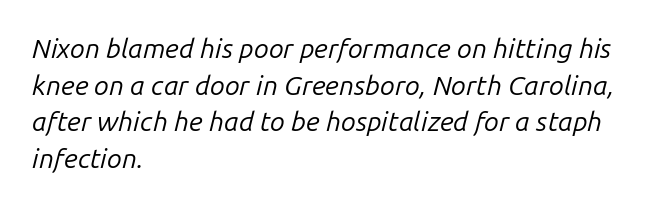
Descenders hang freely into open space. Yep, that's italic — everything's leaning. No letter is thick-stroked: the sample isn't bold. The paragraph shown leans on its left margin. Students, note that the glyphs here touch the page at normal intervals.
